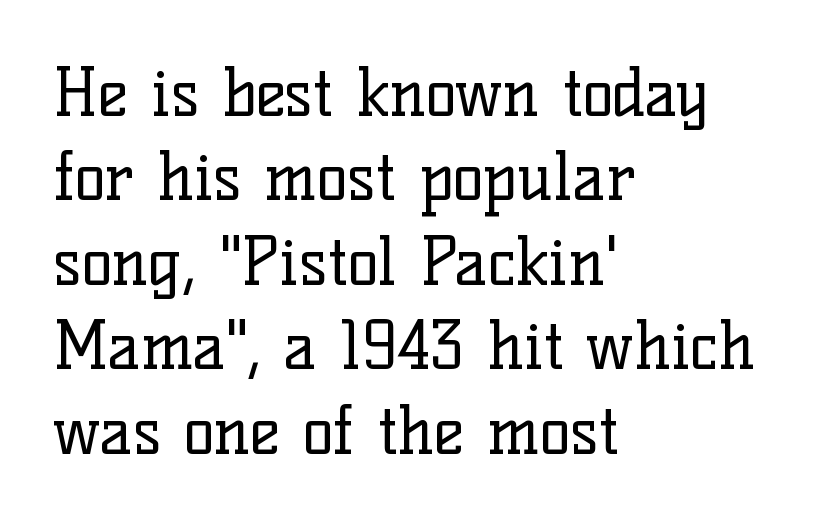
The image shows 65 px regular-weight serif type, upright; set left-aligned, normal line spacing (1.3x), normal letter spacing, not underlined; low stroke contrast and a medium x-height.
